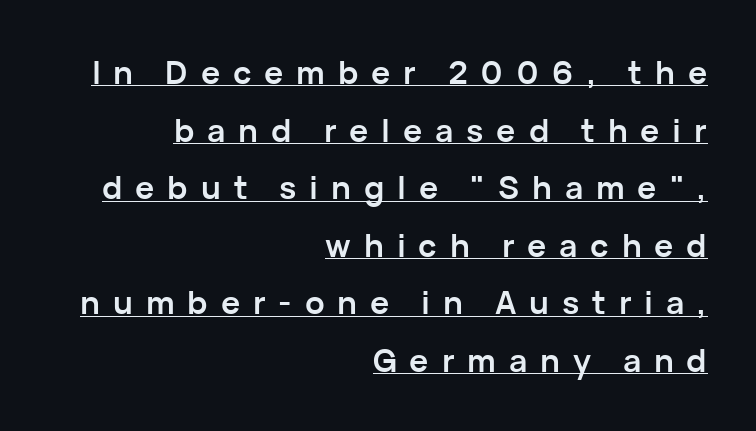
{"serif": "no", "italic": "no", "bold": "yes", "weight": "semibold", "width": "normal", "stroke_contrast": "low", "x_height": "medium", "monospaced": "no", "underline": "yes", "align": "right", "line_spacing_ratio": 1.8, "letter_spacing": "wide", "letter_spacing_em": 0.4, "glyph_px": 32}
